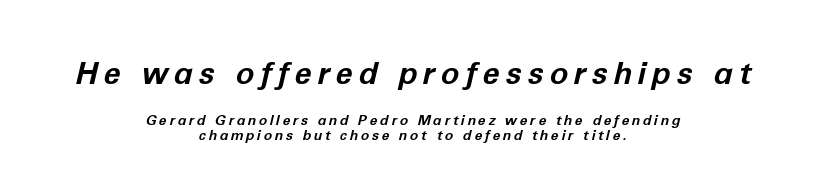
Q: Is the text bold? A: Yes.
Q: Is the text italic (slanted)? A: Yes, it leans right by about 12 degrees.
Q: Is the text underlined? A: No.
Q: How is the paragraph aligned? A: Centered.
Q: Is the spacing between lines tight, normal or loose? A: Tight.
Q: Which block of text is set in a larger size, the first (top) or the second (bottom)? A: The first (top) one.
Q: Width (condensed, normal, or wide)? A: Normal.
Q: Stroke contrast? A: Low.
Q: x-height? A: Medium.
Q: Monospaced? A: No.
